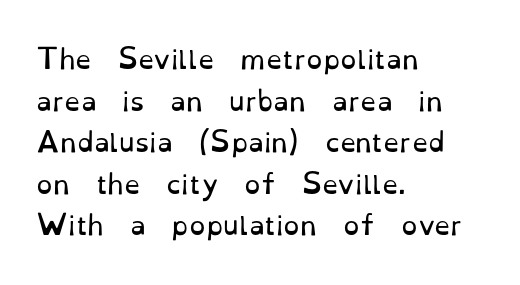
Rule under the text: the space is simply empty. One-word summary of the alignment: left. Stroke thickness stays within the range of a standard reading face or lighter. Rows of type keep a routine distance in the vertical direction. Ascenders rise straight up at ninety degrees. The tracking reads as untouched default to a designer's eye.
